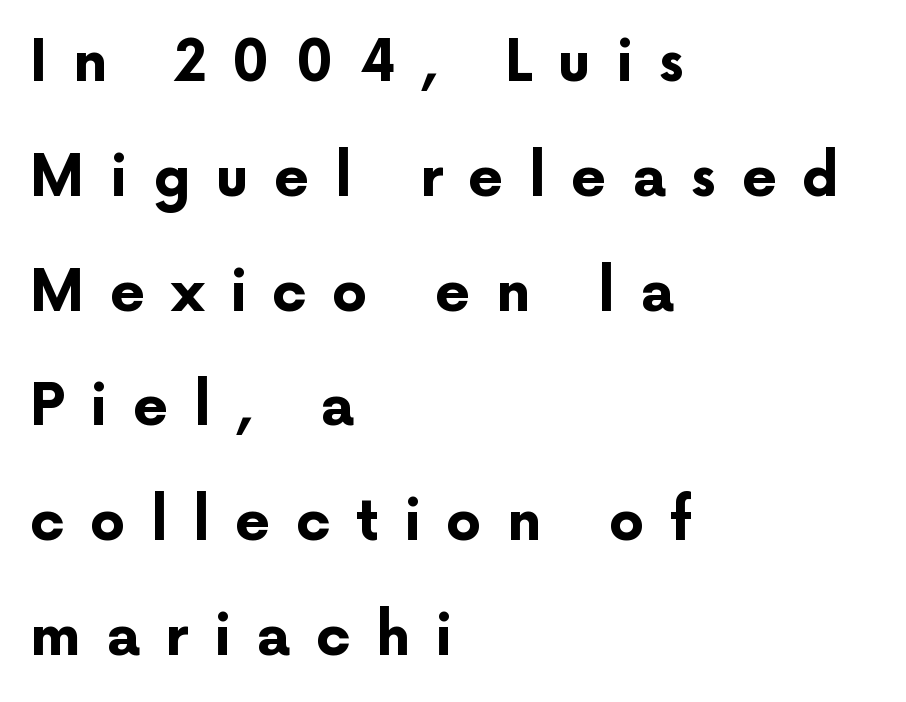
Notice how the passage keeps a crisp vertical edge on the left only. Vertical strokes here are truly vertical. The rendering uses natural spacing where letterforms have individual widths. Type without underlining.
